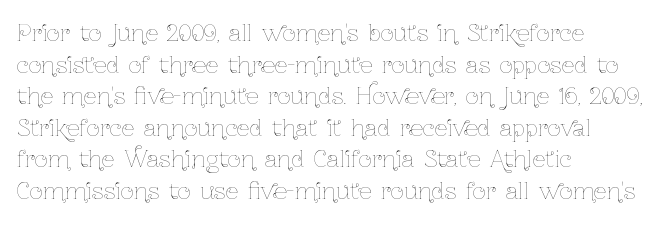
The image shows 23 px text type, upright; set left-aligned, normal line spacing (1.37x), normal letter spacing, not underlined.
